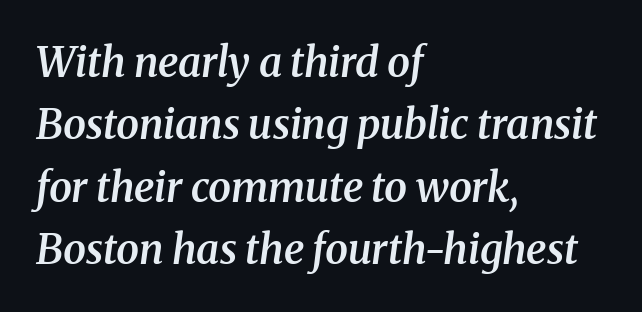
The face used here has a pronounced slope to its letters. The typesetter chose a ragged-right arrangement here. This rendering features lettering with no underline. Think of a printed novel: that variable character pitch is what you see here. Leading matches the norm, producing a regular column.
